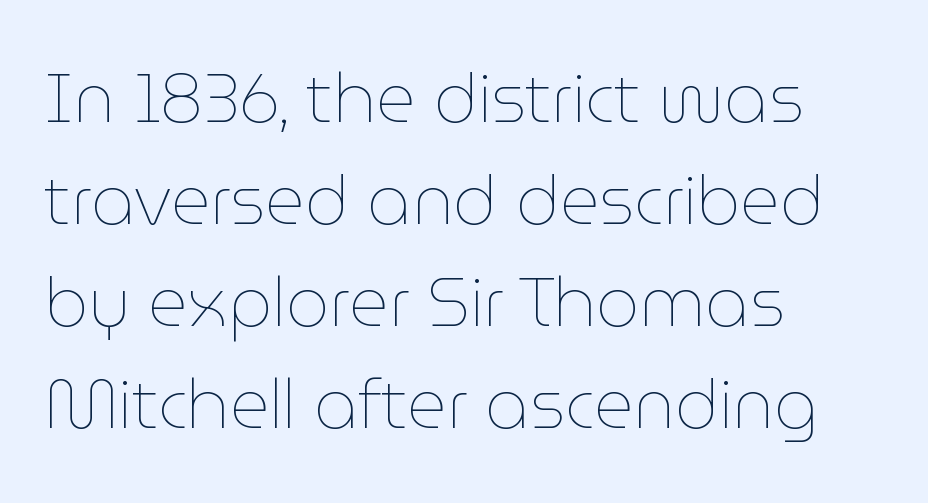
Check under the words: just untouched page. Left-aligned paragraph, ragged on the right. The line texture is even and compact thanks to regular tracking. The designer left line spacing at the default. Nope, not italic — everything's standing straight. Note the varied advance widths — an 'i' is clearly narrower than an 'm'.
